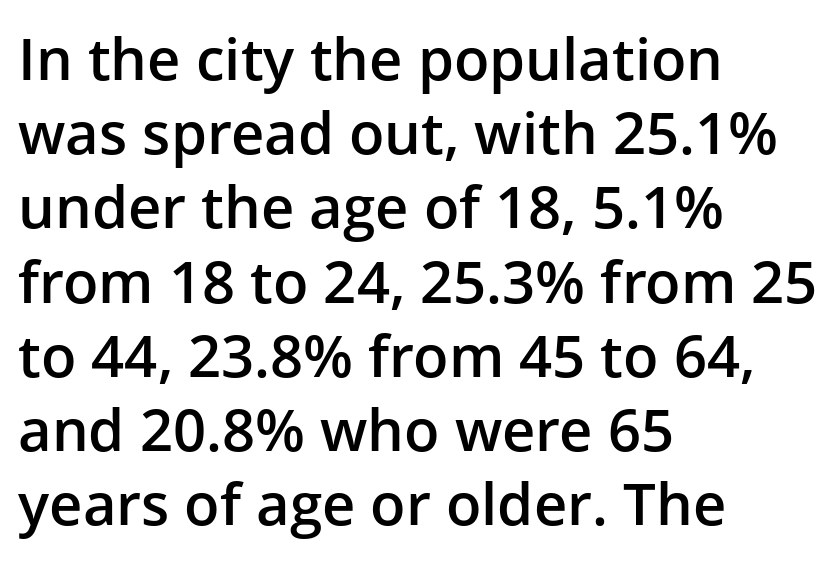
Q: Is the text bold? A: Semi-bold.
Q: Is the text italic (slanted)? A: No, it is upright.
Q: Is the typeface a serif or a sans-serif typeface? A: Sans-serif.
Q: Is the text underlined? A: No.
Q: How is the paragraph aligned? A: Left-aligned.
Q: Is the spacing between letters normal or unusually wide? A: Normal.
Q: Is the spacing between lines tight, normal or loose? A: Normal.
Q: Width (condensed, normal, or wide)? A: Normal.
Q: Stroke contrast? A: Low.
Q: x-height? A: Medium.
Q: Monospaced? A: No.
